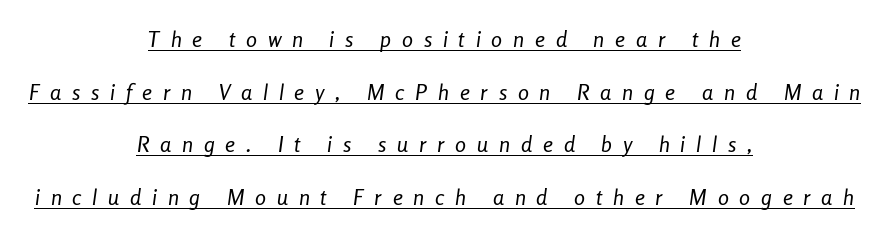
A rule runs beneath these lines of type. On a weight scale, this lands at 450 or below. Slant detected: the letters are inclined. One-word summary of the alignment: center. Baseline-to-baseline distance is far greater than the letter height. Inter-character spacing is expanded well beyond the font's built-in metrics.
